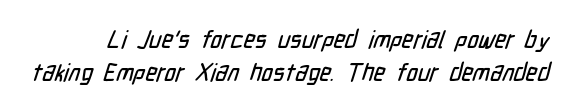
{"underline": "no", "line_spacing": "normal", "line_spacing_ratio": 1.37, "letter_spacing": "normal", "letter_spacing_em": 0.0, "glyph_px": 24}
